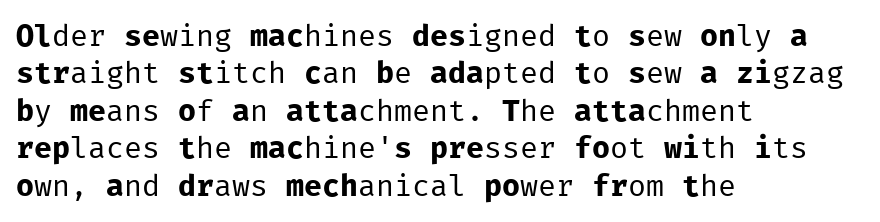
This rendering uses left alignment, leaving the right contour irregular. Successive baselines arrive at the customary interval. The letters march in equal steps, a hallmark of fixed-pitch type. The type is set solid horizontally, with unmodified tracking. Tall strokes in this sample are plumb rather than angled.
